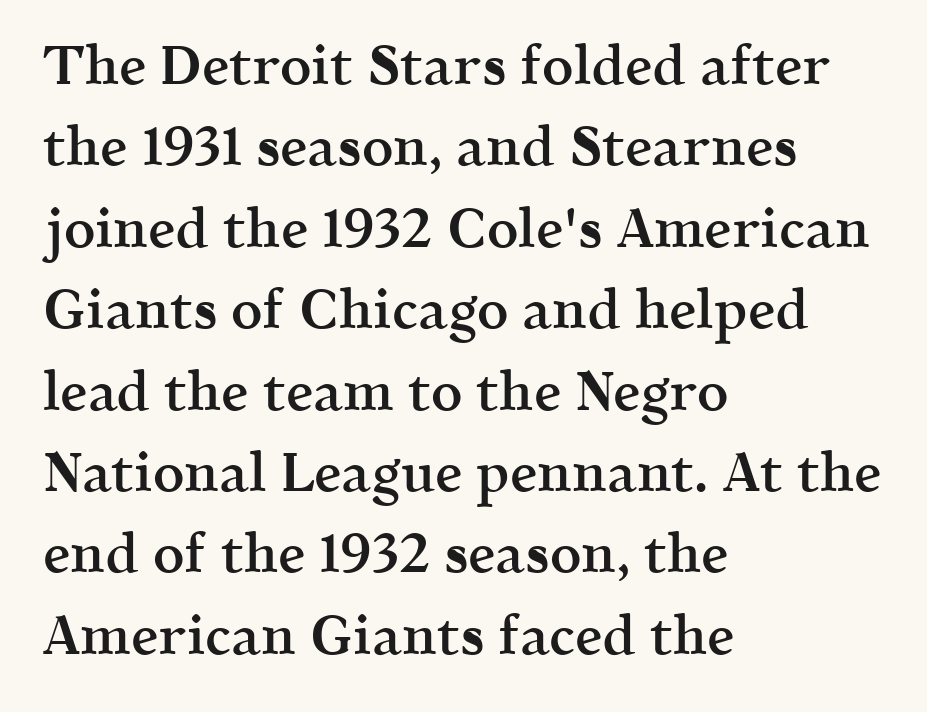
{"serif": "yes", "italic": "no", "bold": "semi", "weight": "semibold", "width": "normal", "x_height": "medium", "monospaced": "no", "underline": "no", "align": "left", "line_spacing": "normal", "line_spacing_ratio": 1.48, "letter_spacing": "normal", "letter_spacing_em": 0.0, "glyph_px": 55}
